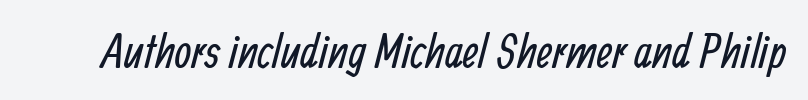
The image shows 48 px regular-weight, condensed sans-serif type; set normal letter spacing, not underlined; low stroke contrast and a medium x-height.
